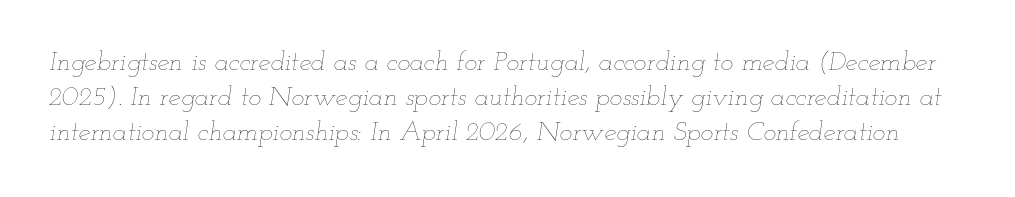
Honestly, the row spacing looks completely unremarkable. Posture: slanted. What stands out about the letter spacing? Nothing — it is the standard amount. A quiet, ordinary-to-light weight characterises the typeface.
